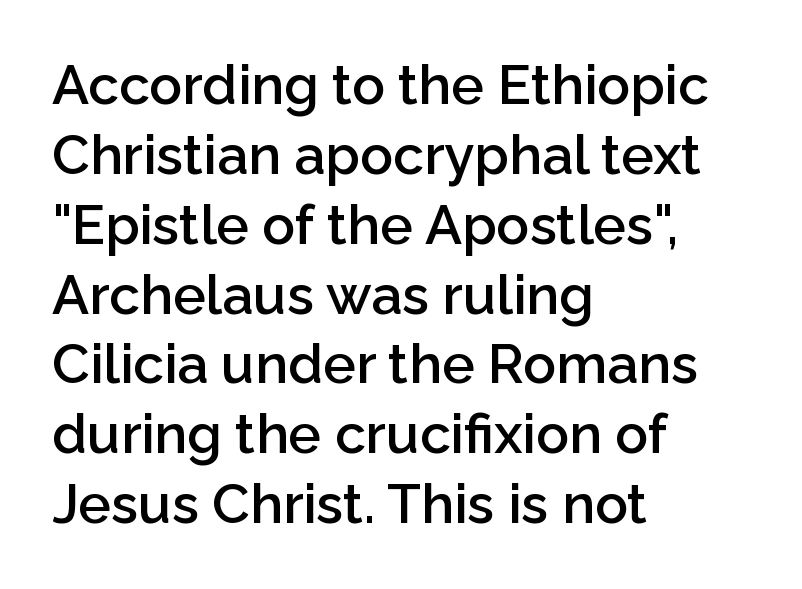
The image shows 55 px semibold sans-serif type, upright; set left-aligned, normal line spacing (1.27x), normal letter spacing, not underlined; low stroke contrast and a medium x-height.
